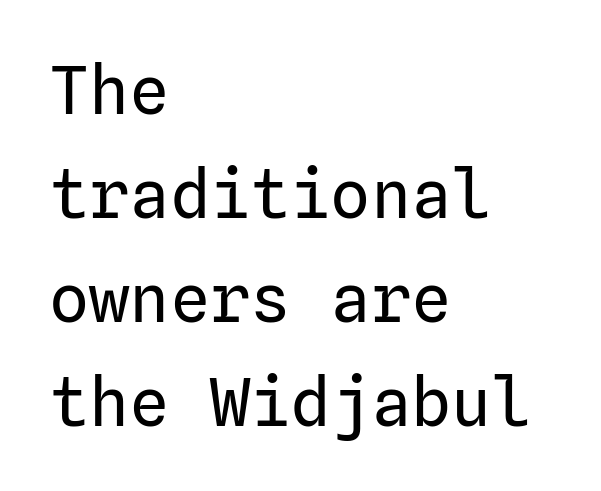
The image shows 67 px regular-weight sans-serif type, upright; set left-aligned, normal line spacing (1.55x), normal letter spacing, not underlined; low stroke contrast and a medium x-height.
